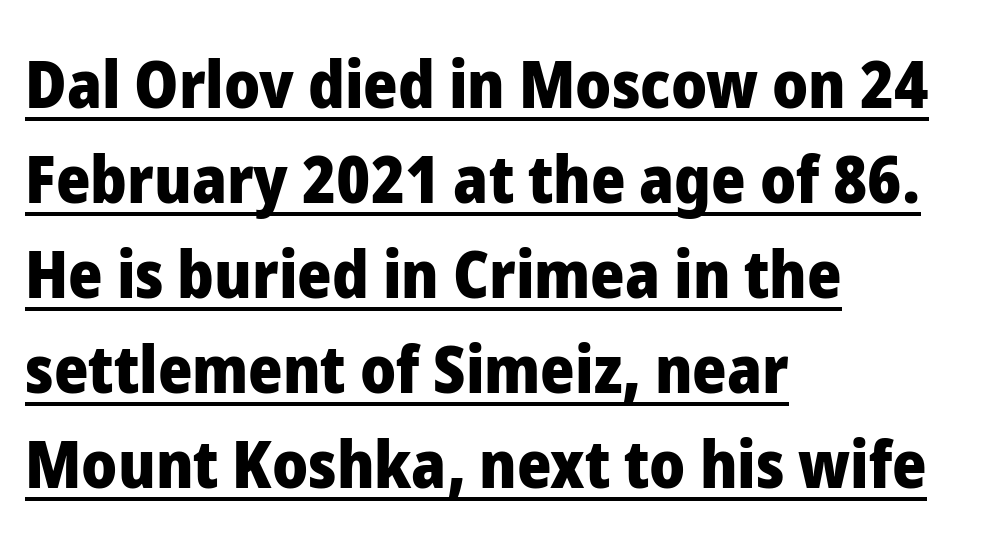
Q: Is the text bold? A: Yes.
Q: Is the text italic (slanted)? A: No, it is upright.
Q: Is the typeface a serif or a sans-serif typeface? A: Sans-serif.
Q: Is the text underlined? A: Yes.
Q: How is the paragraph aligned? A: Left-aligned.
Q: Is the spacing between letters normal or unusually wide? A: Normal.
Q: Is the spacing between lines tight, normal or loose? A: Normal.
Q: Width (condensed, normal, or wide)? A: Normal.
Q: Stroke contrast? A: Low.
Q: x-height? A: Medium.
Q: Monospaced? A: No.
